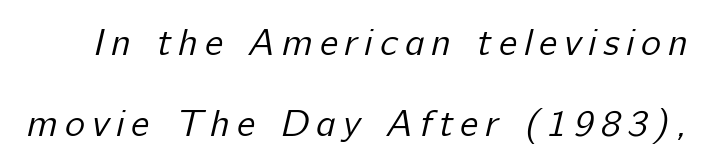
The image shows 38 px regular-weight sans-serif type; set loose line spacing (2.12x), not underlined; low stroke contrast and a medium x-height.
